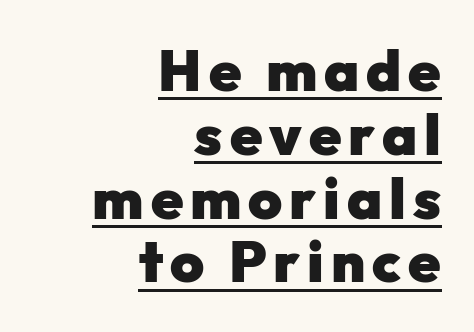
Each new line begins almost immediately beneath the previous one. The sample's only ornament is a line tracing under the words. Visually the block forms a straight wall on the right and a jagged coastline on the left. Thick stems and heavy bowls — unmistakably bold. A roman cut, with each character standing at attention.
